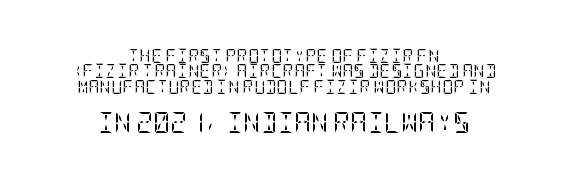
Think standard paragraph weight, or any step lighter than that. This rendering leaves character spacing at its baseline value. Plain, unruled lines of type. Block two is the big one; block one sits smaller above it.
